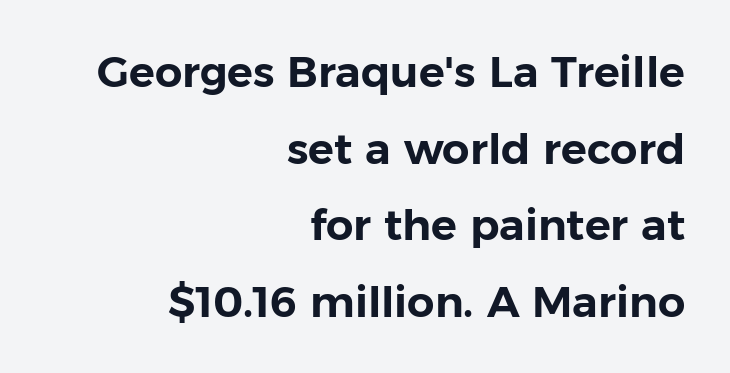
How are the letters spaced? Ordinarily, with no added tracking. This is roman type, the default non-slanted kind. Do the characters align in a grid? No, the font is proportional. A typesetter would label this face a sans.
